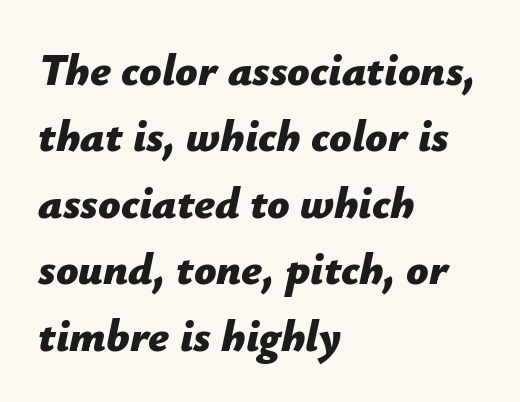
The image shows 44 px bold type, italic (leaning right); set left-aligned, normal line spacing (1.51x), normal letter spacing, not underlined; low stroke contrast and a medium x-height.
